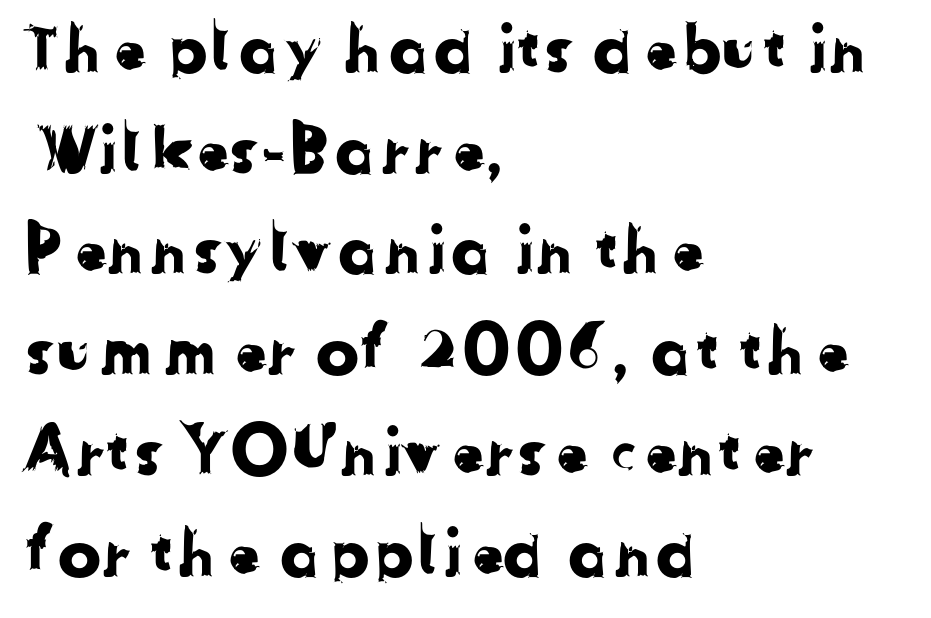
The image shows 65 px sans-serif type; set left-aligned, normal line spacing (1.55x), normal letter spacing, not underlined; low stroke contrast and a medium x-height.
